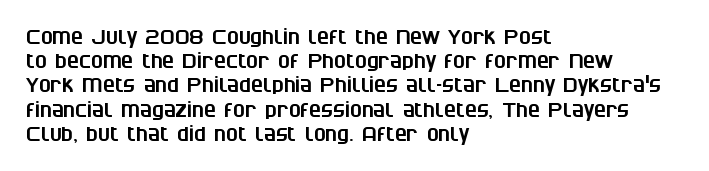
Q: Is the text underlined? A: No.
Q: How is the paragraph aligned? A: Left-aligned.
Q: Is the spacing between letters normal or unusually wide? A: Normal.
